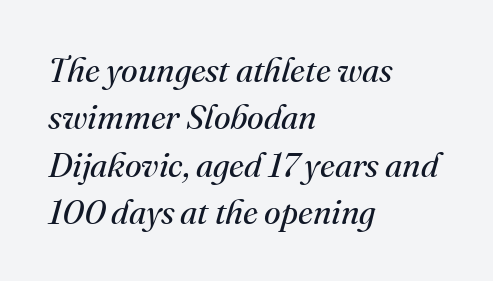
{"serif": "yes", "italic": "yes", "lean": "right", "slant_degrees": 16, "bold": "no", "weight": "regular", "width": "normal", "stroke_contrast": "medium", "x_height": "small", "monospaced": "no", "underline": "no", "align": "left", "line_spacing": "normal", "line_spacing_ratio": 1.39, "letter_spacing": "normal", "letter_spacing_em": 0.0, "glyph_px": 34}
